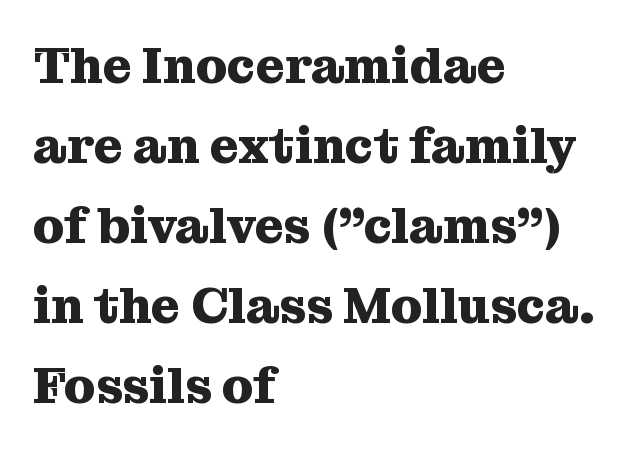
{"serif": "yes", "italic": "no", "bold": "yes", "weight": "heavy", "width": "normal", "stroke_contrast": "medium", "x_height": "medium", "monospaced": "no", "underline": "no", "align": "left", "line_spacing": "normal", "line_spacing_ratio": 1.6, "letter_spacing": "normal", "letter_spacing_em": 0.0, "glyph_px": 50}
